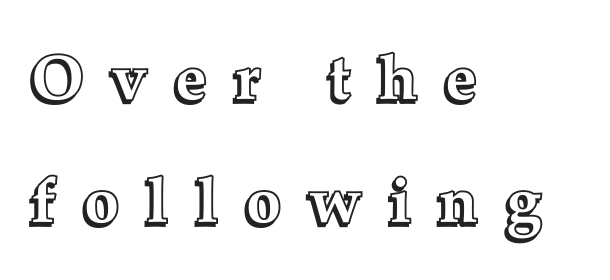
Q: Is the text italic (slanted)? A: No, it is upright.
Q: Is the text underlined? A: No.
Q: How is the paragraph aligned? A: Left-aligned.
Q: Is the spacing between letters normal or unusually wide? A: Unusually wide.
Q: Is the spacing between lines tight, normal or loose? A: Loose.
Q: Width (condensed, normal, or wide)? A: Normal.
Q: x-height? A: Medium.
Q: Monospaced? A: No.
